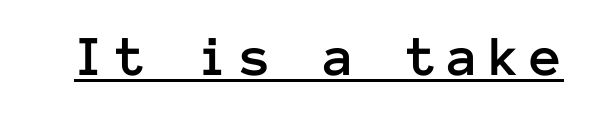
Q: Is the text italic (slanted)? A: No, it is upright.
Q: Is the text underlined? A: Yes.
Q: Width (condensed, normal, or wide)? A: Normal.
Q: Stroke contrast? A: Low.
Q: x-height? A: Medium.
Q: Monospaced? A: Yes.
